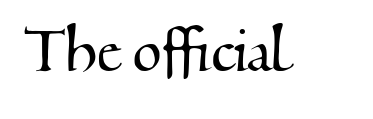
Q: Is the typeface a serif or a sans-serif typeface? A: Serif.
Q: Is the text underlined? A: No.
Q: Is the spacing between letters normal or unusually wide? A: Normal.
Q: Width (condensed, normal, or wide)? A: Normal.
Q: Stroke contrast? A: Medium.
Q: x-height? A: Small.
Q: Monospaced? A: No.
